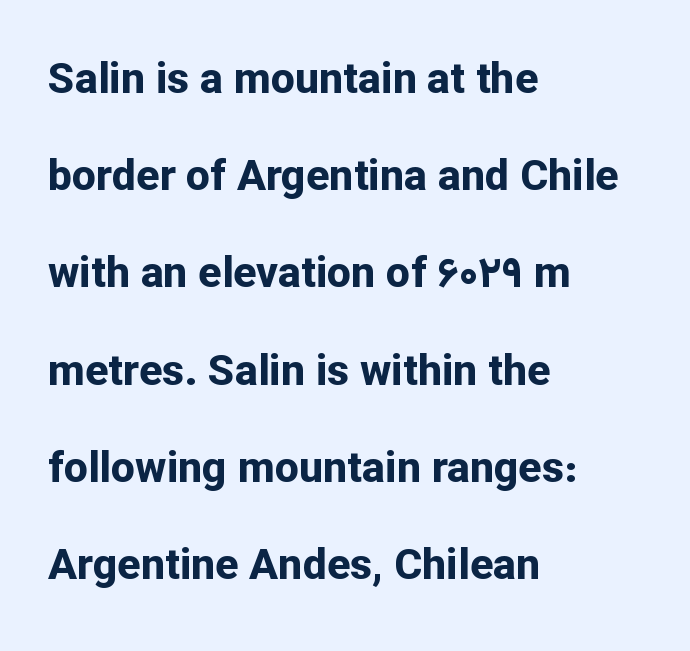
The image shows 43 px bold sans-serif type, upright; set left-aligned, loose line spacing (2.26x), normal letter spacing, not underlined; low stroke contrast and a medium x-height.
